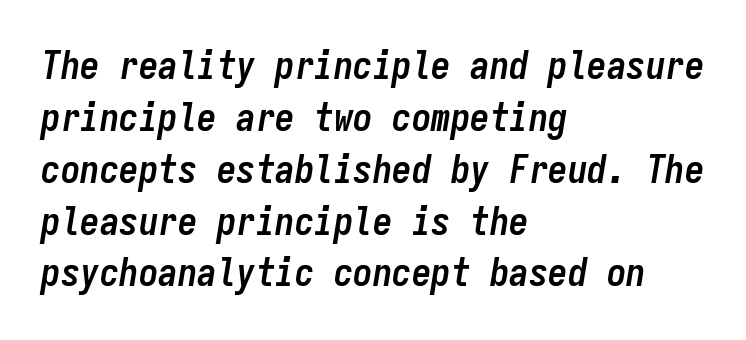
The image shows 39 px semibold, condensed type, italic (leaning right), monospaced; set left-aligned, normal line spacing (1.33x), normal letter spacing, not underlined; low stroke contrast and a medium x-height.
